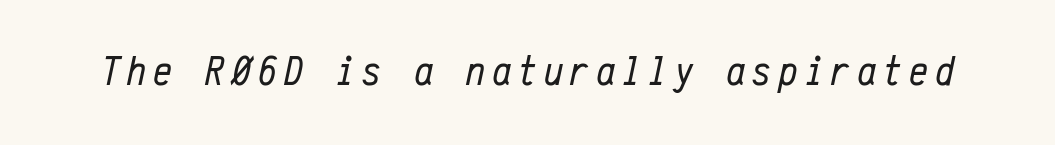
The cut favours lightness, reaching ordinary text weight at its darkest. The passage shown is not underscored anywhere. You can tell it's italic because the verticals aren't actually vertical. A typesetter would call this monospace, since all characters share one set width.
